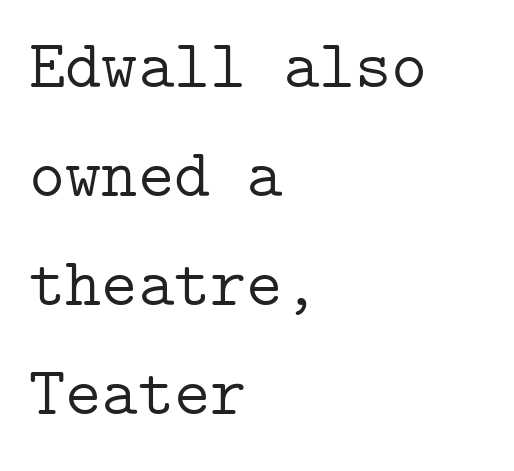
The image shows 69 px light serif type, upright; set left-aligned, normal line spacing (1.58x), normal letter spacing, not underlined; low stroke contrast and a medium x-height.
